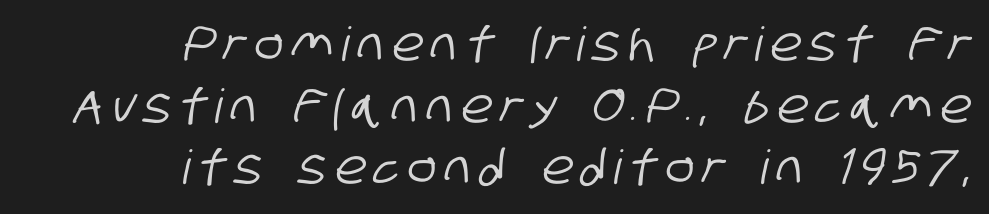
Q: Is the typeface a serif or a sans-serif typeface? A: Sans-serif.
Q: Is the text underlined? A: No.
Q: How is the paragraph aligned? A: Right-aligned.
Q: Is the spacing between lines tight, normal or loose? A: Normal.
Q: Width (condensed, normal, or wide)? A: Condensed.
Q: Stroke contrast? A: Low.
Q: x-height? A: Large.
Q: Monospaced? A: No.
